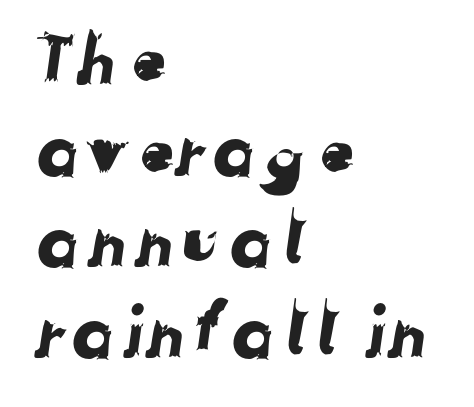
Each letter keeps its own natural width here, so spacing adapts to shape. No word sits above an underline. These lines stack with their left ends in a neat column. What stands out about the letter spacing? Nothing — it is the standard amount. The leading is moderate, giving the passage an even texture.
